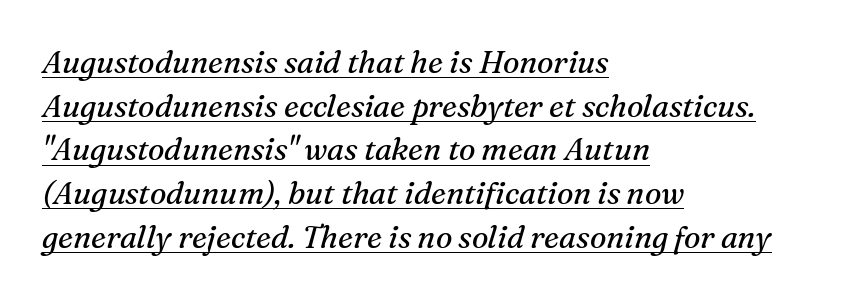
Slanted lettering throughout. Beneath each row of characters lies a ruled line. A typesetter would call this proportional, since set widths differ per character. Spacing between characters is what you'd get straight out of the box. I'd call this a serif setting — the letters wear small feet. The paragraph has a hard left edge and a soft right edge.
